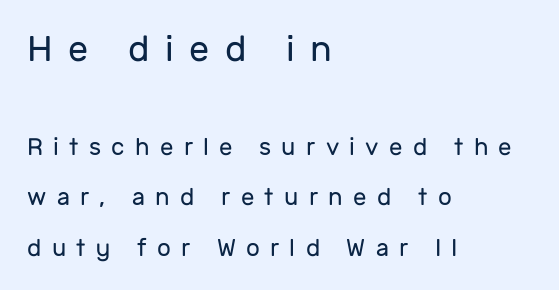
The image shows 36 px regular-weight sans-serif type, upright; set left-aligned, loose line spacing (2.11x), unusually wide letter spacing (+0.43 em), not underlined; the first (top) block is 1.5x larger; low stroke contrast and a medium x-height.
